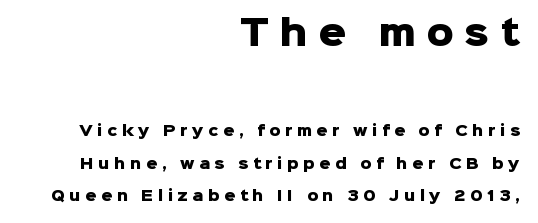
Q: Is the text bold? A: Yes.
Q: Is the text italic (slanted)? A: No, it is upright.
Q: Is the typeface a serif or a sans-serif typeface? A: Sans-serif.
Q: Is the text underlined? A: No.
Q: How is the paragraph aligned? A: Right-aligned.
Q: Is the spacing between letters normal or unusually wide? A: Unusually wide.
Q: Is the spacing between lines tight, normal or loose? A: Loose.
Q: Which block of text is set in a larger size, the first (top) or the second (bottom)? A: The first (top) one.
Q: Width (condensed, normal, or wide)? A: Normal.
Q: Stroke contrast? A: Low.
Q: x-height? A: Medium.
Q: Monospaced? A: No.
